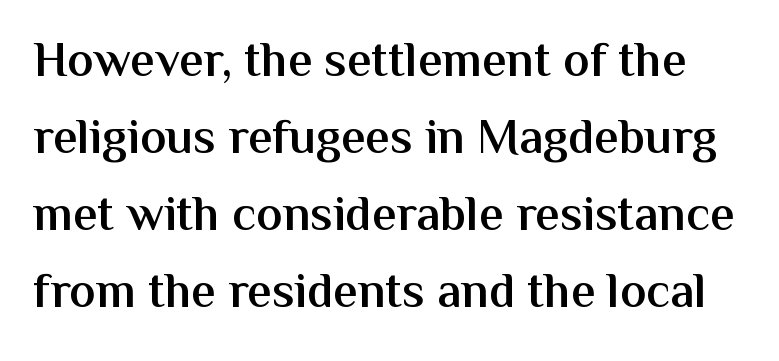
The image shows 49 px semibold sans-serif type, upright; set normal line spacing (1.57x), normal letter spacing, not underlined; medium stroke contrast and a medium x-height.
